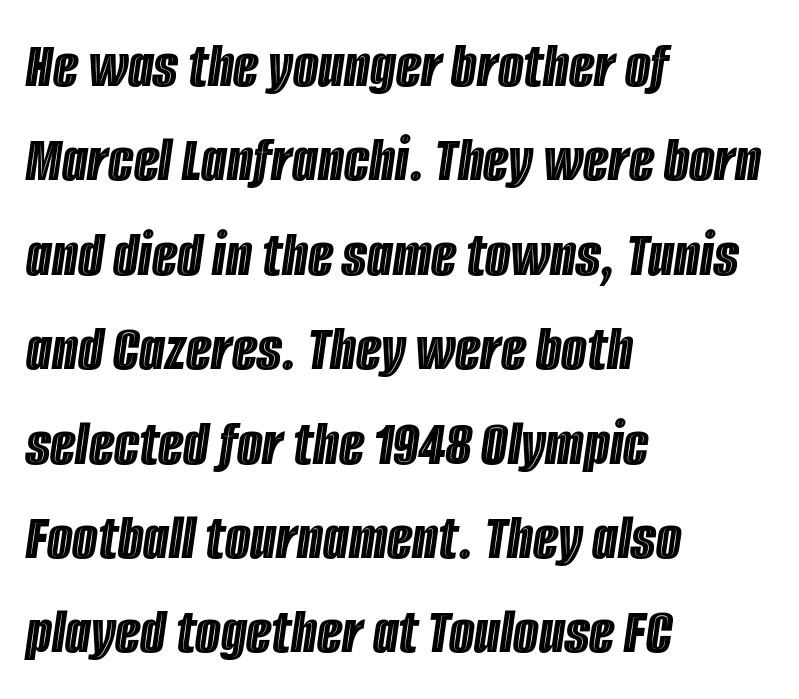
The image shows 66 px condensed type, italic (leaning right); set left-aligned, normal line spacing (1.43x), normal letter spacing, not underlined; a large x-height.
